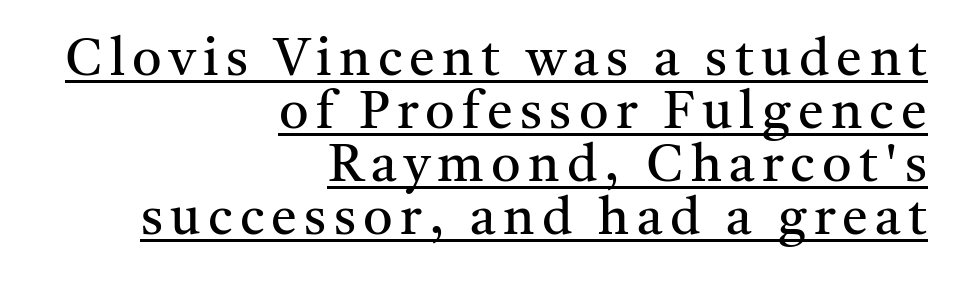
Q: Is the text bold? A: No.
Q: Is the text italic (slanted)? A: No, it is upright.
Q: Is the typeface a serif or a sans-serif typeface? A: Serif.
Q: Is the text underlined? A: Yes.
Q: How is the paragraph aligned? A: Right-aligned.
Q: Is the spacing between lines tight, normal or loose? A: Tight.
Q: Width (condensed, normal, or wide)? A: Normal.
Q: Stroke contrast? A: Medium.
Q: x-height? A: Medium.
Q: Monospaced? A: No.
